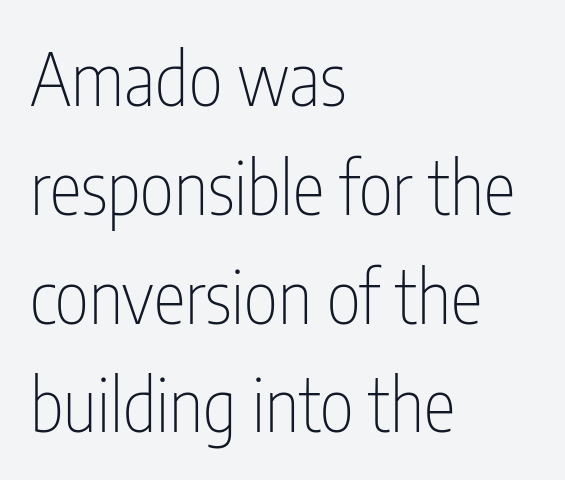
This sample uses a sans-serif face. The space between consecutive lines is moderate. Glance below the letters and you will spot only blank space. Default kerning and tracking; the words read as compact shapes. The characters are drawn with everyday or finer stroke widths.
